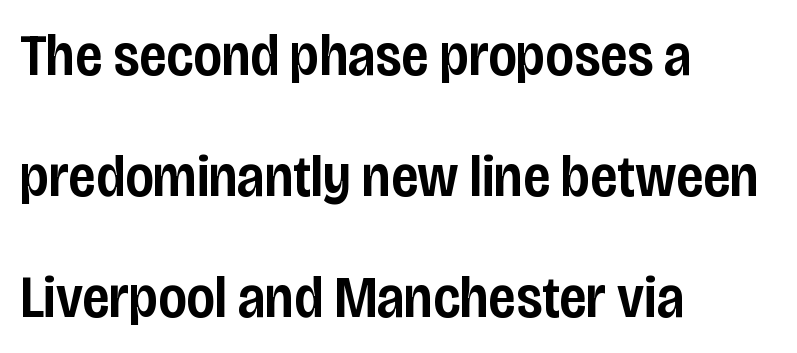
Q: Is the text bold? A: Semi-bold.
Q: Is the text italic (slanted)? A: No, it is upright.
Q: Is the typeface a serif or a sans-serif typeface? A: Sans-serif.
Q: Is the text underlined? A: No.
Q: How is the paragraph aligned? A: Left-aligned.
Q: Is the spacing between letters normal or unusually wide? A: Normal.
Q: Is the spacing between lines tight, normal or loose? A: Loose.
Q: Width (condensed, normal, or wide)? A: Condensed.
Q: Stroke contrast? A: Low.
Q: x-height? A: Large.
Q: Monospaced? A: No.
